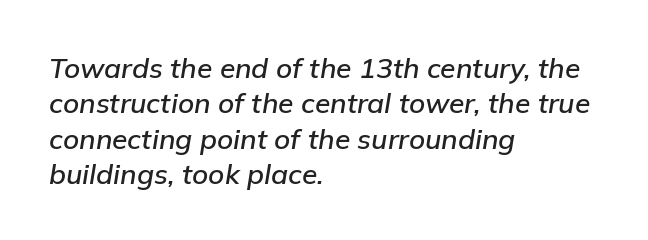
Q: Is the text italic (slanted)? A: Yes, it leans right by about 9 degrees.
Q: Is the text underlined? A: No.
Q: How is the paragraph aligned? A: Left-aligned.
Q: Is the spacing between letters normal or unusually wide? A: Normal.
Q: Is the spacing between lines tight, normal or loose? A: Normal.
Q: Width (condensed, normal, or wide)? A: Normal.
Q: Stroke contrast? A: Low.
Q: x-height? A: Medium.
Q: Monospaced? A: No.
